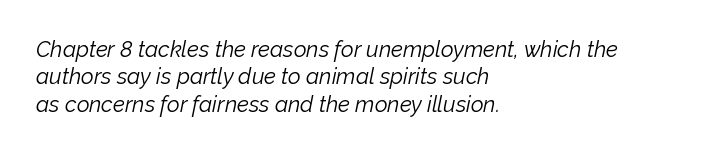
Honestly, the letter spacing is just normal — you wouldn't notice it. Caption: multi-line text, flush left, ragged right. Nobody drew a line under any word here. Successive baselines arrive at the customary interval.
